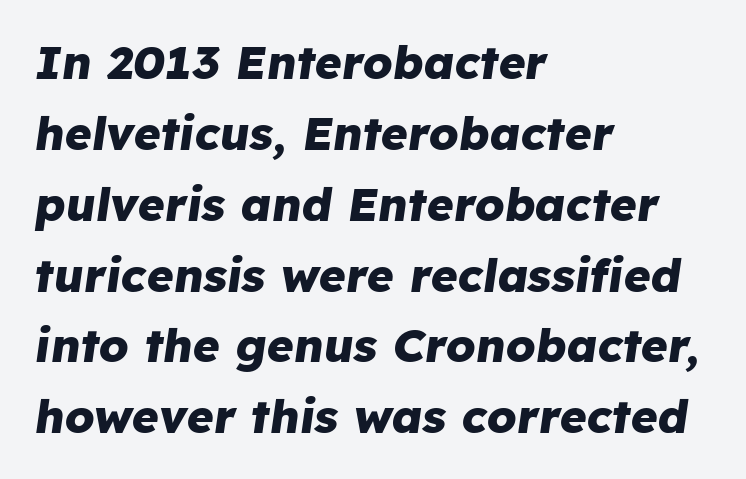
{"italic": "yes", "lean": "right", "slant_degrees": 8, "bold": "yes", "weight": "heavy", "width": "normal", "stroke_contrast": "low", "x_height": "medium", "monospaced": "no", "underline": "no", "align": "left", "line_spacing": "normal", "line_spacing_ratio": 1.54, "letter_spacing": "normal", "letter_spacing_em": 0.0, "glyph_px": 46}
